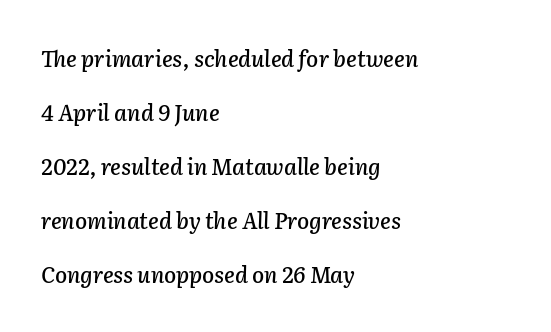
The image shows 22 px text type, italic (leaning right); set left-aligned, loose line spacing (2.46x), normal letter spacing, not underlined.
